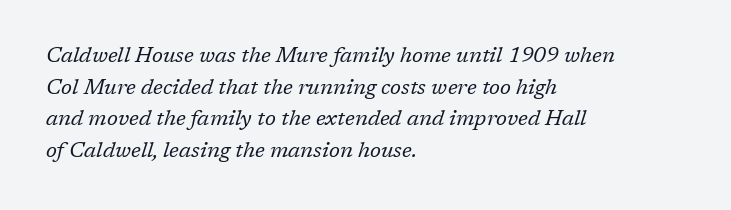
The image shows 21 px text type, italic (leaning right); set left-aligned, normal line spacing (1.51x), normal letter spacing, not underlined.
